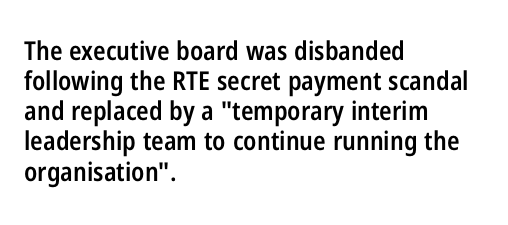
Q: Is the text bold? A: Semi-bold.
Q: Is the text italic (slanted)? A: No, it is upright.
Q: Is the text underlined? A: No.
Q: How is the paragraph aligned? A: Left-aligned.
Q: Is the spacing between letters normal or unusually wide? A: Normal.
